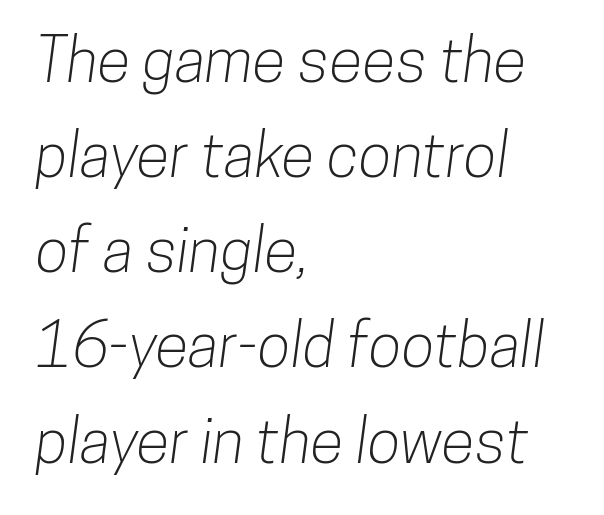
{"serif": "no", "width": "condensed", "stroke_contrast": "low", "x_height": "medium", "monospaced": "no", "underline": "no", "align": "left", "line_spacing": "normal", "line_spacing_ratio": 1.56, "letter_spacing": "normal", "letter_spacing_em": 0.0, "glyph_px": 61}
